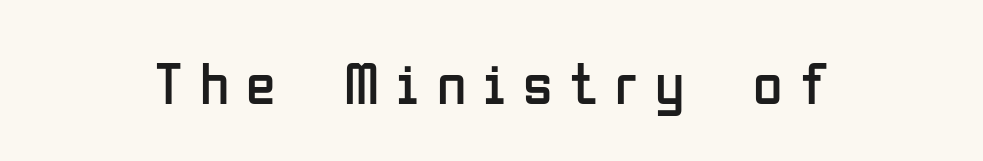
Q: Is the text bold? A: No.
Q: Is the text italic (slanted)? A: No, it is upright.
Q: Is the typeface a serif or a sans-serif typeface? A: Sans-serif.
Q: Is the text underlined? A: No.
Q: Is the spacing between letters normal or unusually wide? A: Unusually wide.
Q: Width (condensed, normal, or wide)? A: Condensed.
Q: Stroke contrast? A: Low.
Q: x-height? A: Medium.
Q: Monospaced? A: No.
